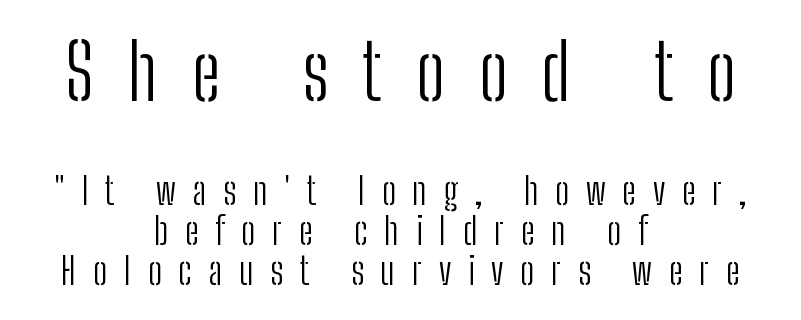
What kind of face is this? One without serifs — a sans. The specimen omits any rule beneath the text block's lines. Notice how the stems are strictly vertical — no italics here. The strokes are not fattened; the text isn't bold.
